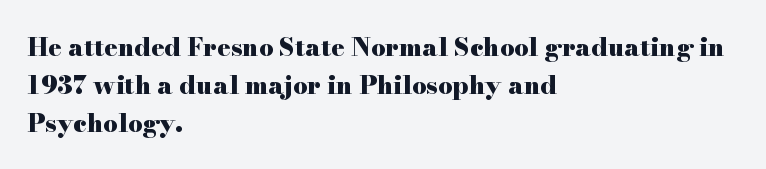
Leftover space on each line is placed entirely after the last word. Normally led — the rows are evenly, conventionally spaced. Type without underlining. Here the glyphs are tracked normally, forming tight word shapes.
